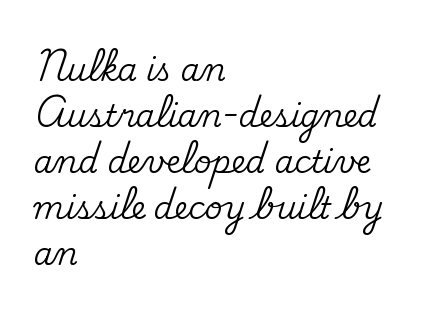
Q: Is the text italic (slanted)? A: Yes.
Q: Is the text underlined? A: No.
Q: How is the paragraph aligned? A: Left-aligned.
Q: Is the spacing between letters normal or unusually wide? A: Normal.
Q: Is the spacing between lines tight, normal or loose? A: Normal.
Q: Width (condensed, normal, or wide)? A: Normal.
Q: Stroke contrast? A: Medium.
Q: x-height? A: Small.
Q: Monospaced? A: No.
